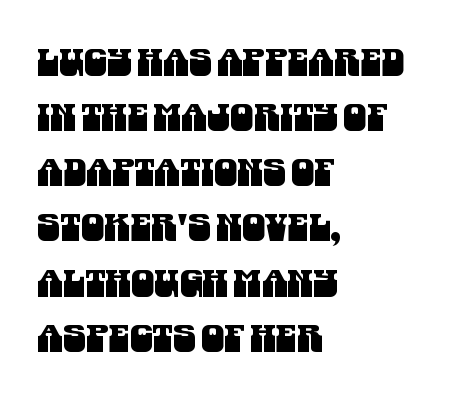
The rows are spaced the way most documents space them. Descender tails drop into unmarked territory. The horizontal fit of the characters is conventional and even. The designer went with a sans here, leaving each stem footless.
